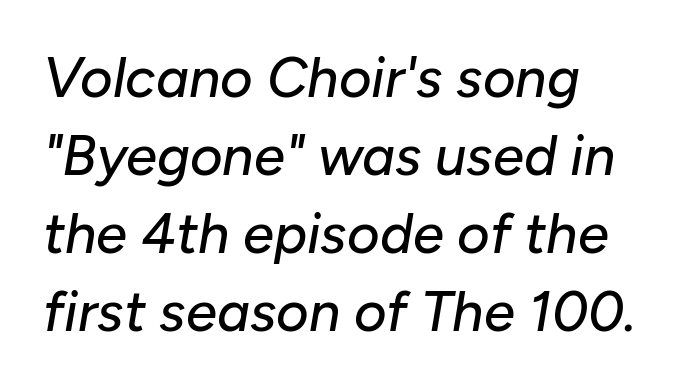
The image shows 56 px text type, italic (leaning right); set left-aligned, normal line spacing (1.39x), normal letter spacing, not underlined; low stroke contrast and a medium x-height.
